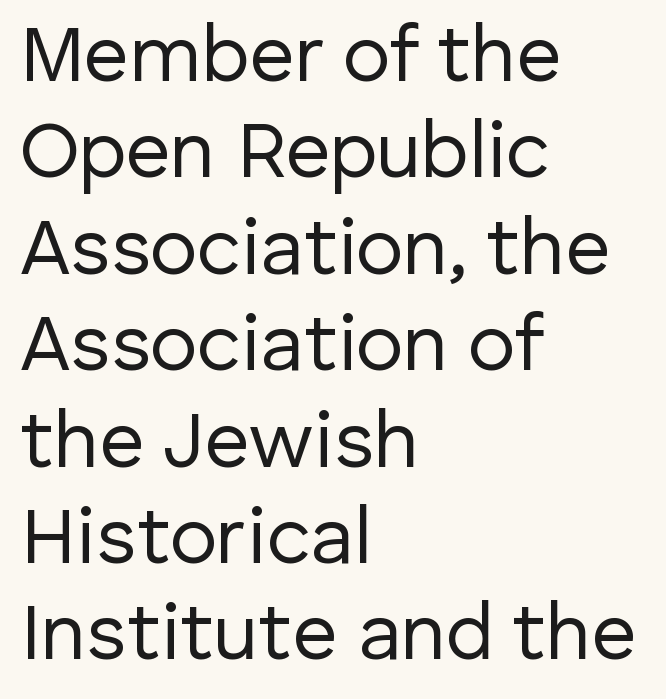
{"serif": "no", "italic": "no", "bold": "no", "weight": "regular", "width": "normal", "stroke_contrast": "low", "x_height": "medium", "monospaced": "no", "underline": "no", "align": "left", "line_spacing_ratio": 1.22, "letter_spacing": "normal", "letter_spacing_em": 0.0, "glyph_px": 79}
